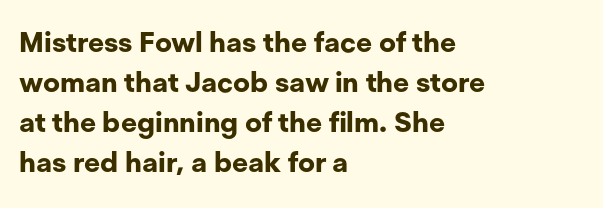
Q: Is the text bold? A: Yes.
Q: Is the text italic (slanted)? A: No, it is upright.
Q: Is the typeface a serif or a sans-serif typeface? A: Sans-serif.
Q: Is the text underlined? A: No.
Q: How is the paragraph aligned? A: Left-aligned.
Q: Is the spacing between letters normal or unusually wide? A: Normal.
Q: Is the spacing between lines tight, normal or loose? A: Normal.
Q: Width (condensed, normal, or wide)? A: Normal.
Q: Stroke contrast? A: Low.
Q: x-height? A: Medium.
Q: Monospaced? A: No.
